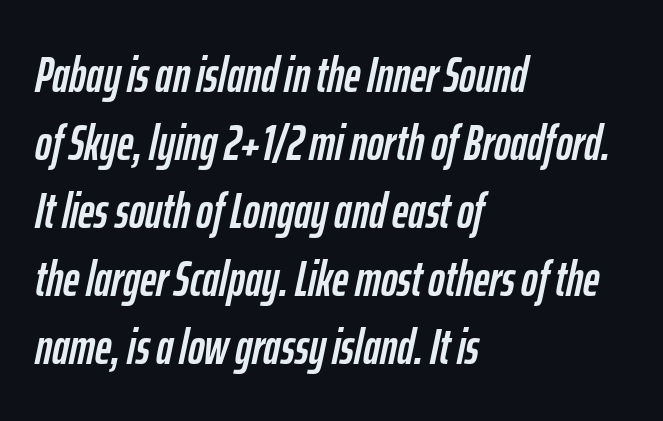
Plain, unruled lines of type. Look at the tracking — it's just the regular setting, nothing added. Leading matches the norm, producing a regular column. The compositor pushed each line to the left boundary. Is the type slanted? Yes — the strokes lean at a clear angle. Is this a fixed-width face? No — the glyphs have proportional, varying widths.
